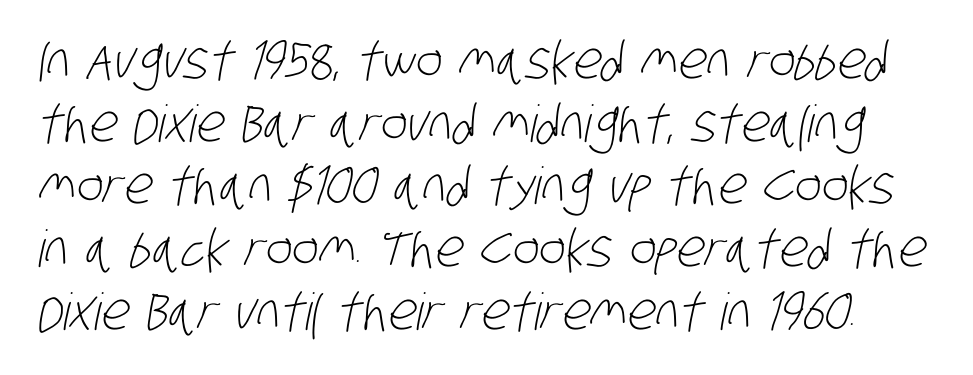
The characters are drawn with everyday or finer stroke widths. The rendering keeps characters at their native spacing. Character widths vary here, with narrow letters taking less room than wide ones. In terms of letterform style, serifs are entirely absent. Each row of text sits above clean, open space.
